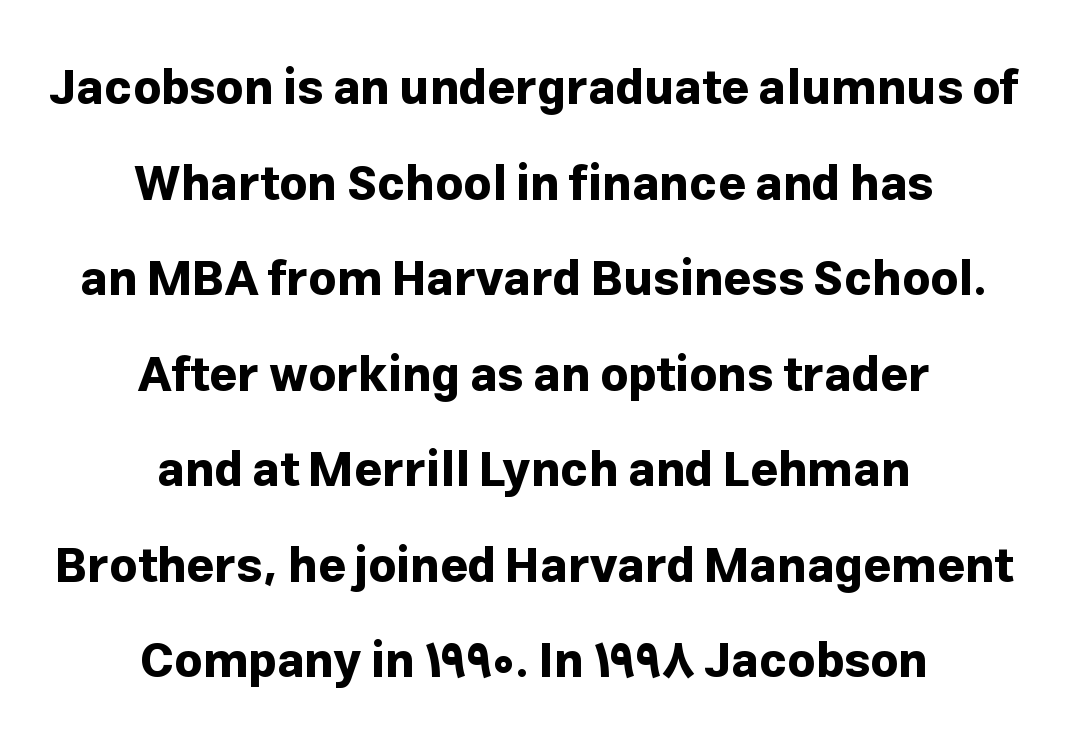
The image shows 48 px bold sans-serif type, upright; set centered, loose line spacing (1.99x), normal letter spacing, not underlined; low stroke contrast and a medium x-height.
